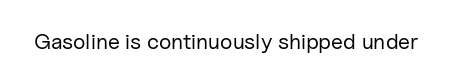
The image shows 22 px text type, upright; set normal letter spacing, not underlined.
